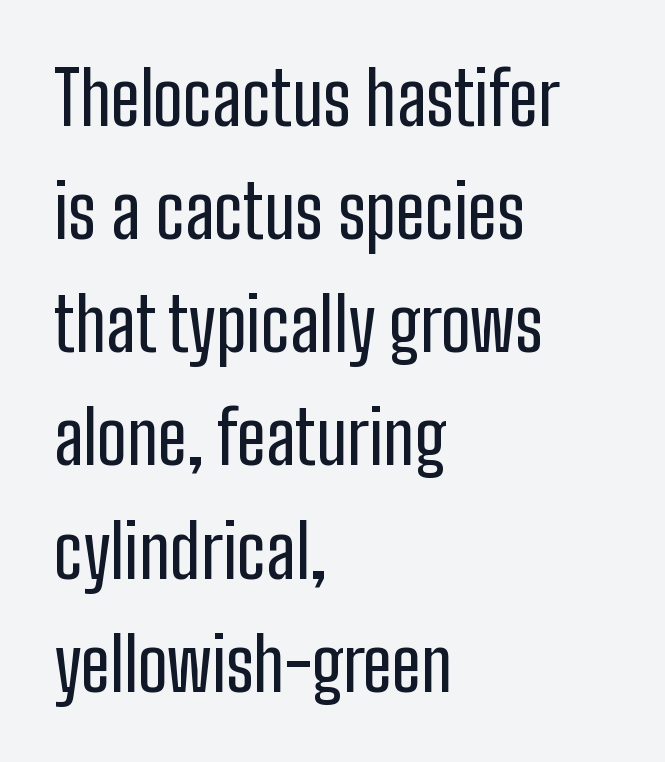
Characters remain perfectly vertical along every line. Clear beneath every line of the passage. The passage is arranged the way most books set body copy — flush left. The face used here is a sans, in the tradition of grotesques and geometrics. Think of a printed novel: that variable character pitch is what you see here.
